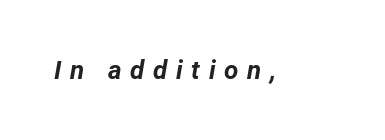
{"italic": "yes", "lean": "right", "slant_degrees": 12, "bold": "yes", "underline": "no", "letter_spacing": "wide", "letter_spacing_em": 0.33, "glyph_px": 26}
